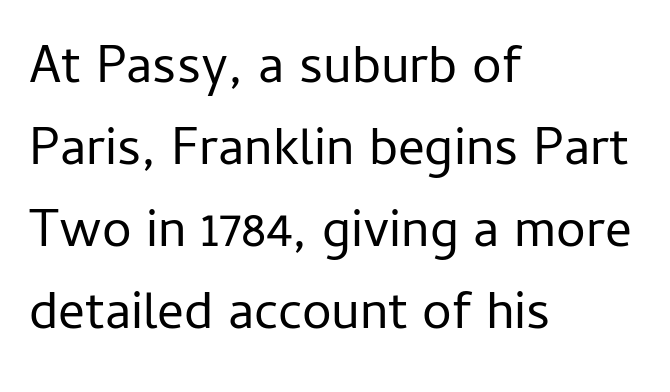
{"serif": "no", "italic": "no", "bold": "no", "weight": "regular", "width": "normal", "stroke_contrast": "low", "x_height": "medium", "monospaced": "no", "underline": "no", "align": "left", "line_spacing": "normal", "line_spacing_ratio": 1.55, "letter_spacing": "normal", "letter_spacing_em": 0.0, "glyph_px": 53}
